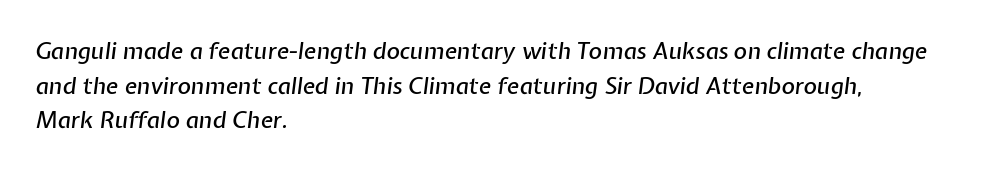
Every row of glyphs begins at an identical x-position on the left. Successive baselines arrive at the customary interval. The space directly below the letters is spotless. Notice how the stems are inclined rather than vertical — that's the hallmark of italics. These lines keep a tight, regular rhythm from letter to letter.
